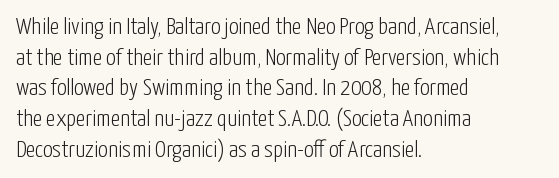
{"italic": "no", "bold": "no", "underline": "no", "align": "left", "line_spacing": "normal", "line_spacing_ratio": 1.28, "letter_spacing": "normal", "letter_spacing_em": 0.0, "glyph_px": 24}
